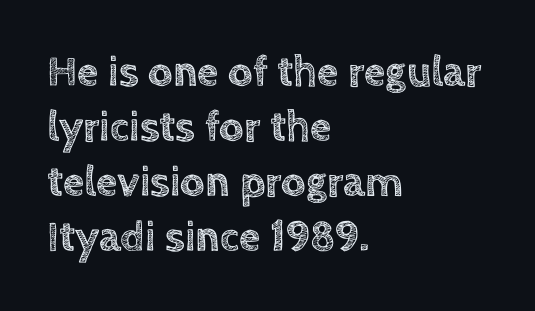
{"italic": "no", "width": "normal", "x_height": "large", "monospaced": "no", "underline": "no", "align": "left", "line_spacing": "normal", "line_spacing_ratio": 1.28, "letter_spacing": "normal", "letter_spacing_em": 0.0, "glyph_px": 43}
